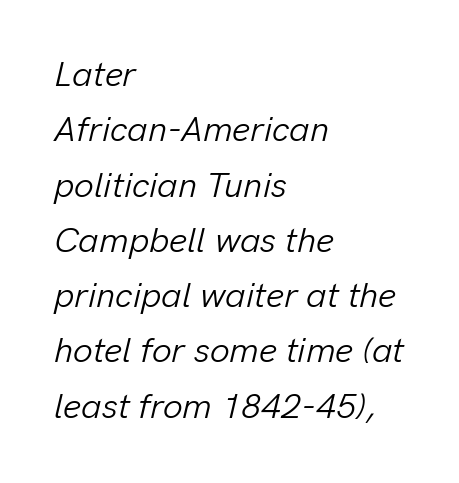
{"italic": "yes", "lean": "right", "slant_degrees": 13, "bold": "no", "weight": "light", "width": "normal", "stroke_contrast": "low", "x_height": "medium", "monospaced": "no", "underline": "no", "align": "left", "line_spacing": "normal", "line_spacing_ratio": 1.58, "letter_spacing": "normal", "letter_spacing_em": 0.0, "glyph_px": 35}
